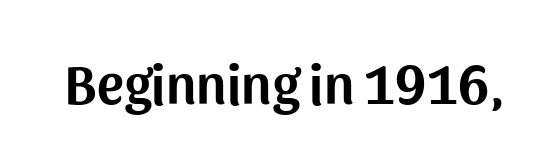
Q: Is the text italic (slanted)? A: No, it is upright.
Q: Is the typeface a serif or a sans-serif typeface? A: Sans-serif.
Q: Is the text underlined? A: No.
Q: Is the spacing between letters normal or unusually wide? A: Normal.
Q: Width (condensed, normal, or wide)? A: Normal.
Q: Stroke contrast? A: Medium.
Q: x-height? A: Medium.
Q: Monospaced? A: No.
